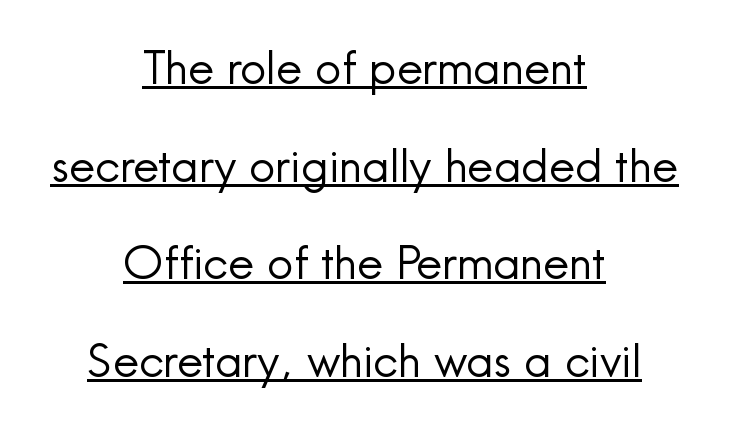
Q: Is the text bold? A: No.
Q: Is the text italic (slanted)? A: No, it is upright.
Q: Is the typeface a serif or a sans-serif typeface? A: Sans-serif.
Q: Is the text underlined? A: Yes.
Q: How is the paragraph aligned? A: Centered.
Q: Is the spacing between letters normal or unusually wide? A: Normal.
Q: Is the spacing between lines tight, normal or loose? A: Loose.
Q: Width (condensed, normal, or wide)? A: Normal.
Q: x-height? A: Small.
Q: Monospaced? A: No.
